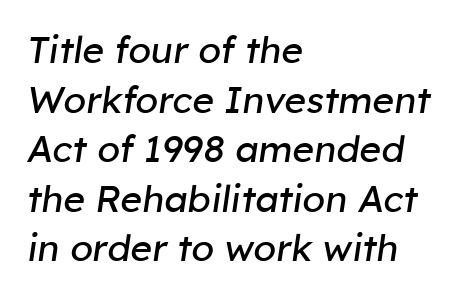
{"italic": "yes", "lean": "right", "slant_degrees": 8, "bold": "no", "weight": "regular", "width": "normal", "stroke_contrast": "low", "x_height": "medium", "monospaced": "no", "underline": "no", "align": "left", "line_spacing": "normal", "line_spacing_ratio": 1.34, "letter_spacing": "normal", "letter_spacing_em": 0.0, "glyph_px": 37}
